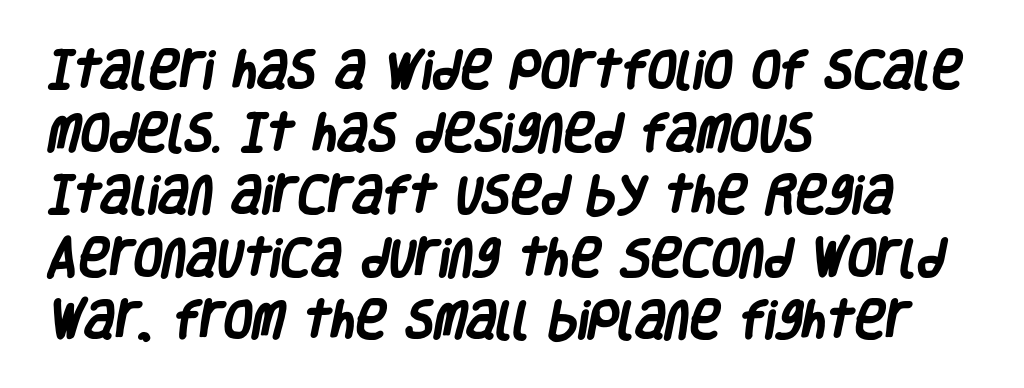
Just letters on the line, the space beneath them empty. The tracking reads as untouched default to a designer's eye. Reading down the block, your eye returns to a fixed left position each line. Unlike a traditional serif, this face leaves its strokes unadorned. Successive baselines arrive at the customary interval. The glyphs have the mass of a bold cut.
